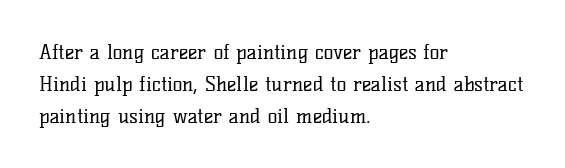
Caption: standard tracking, unaltered. The line-height multiplier appears to be the usual default. Type without underlining. This sample uses an upright cut, with every glyph sitting square on the baseline. This rendering uses left alignment, leaving the right contour irregular. The characters are drawn with everyday or finer stroke widths.
